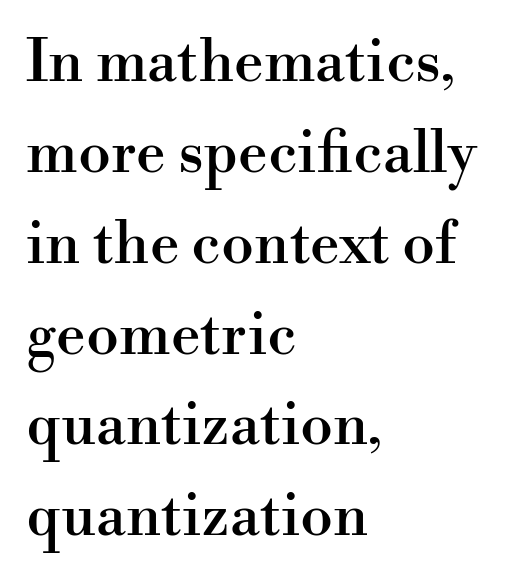
Q: Is the text italic (slanted)? A: No, it is upright.
Q: Is the typeface a serif or a sans-serif typeface? A: Serif.
Q: Is the text underlined? A: No.
Q: How is the paragraph aligned? A: Left-aligned.
Q: Is the spacing between letters normal or unusually wide? A: Normal.
Q: Is the spacing between lines tight, normal or loose? A: Normal.
Q: Width (condensed, normal, or wide)? A: Normal.
Q: Stroke contrast? A: High.
Q: x-height? A: Small.
Q: Monospaced? A: No.
